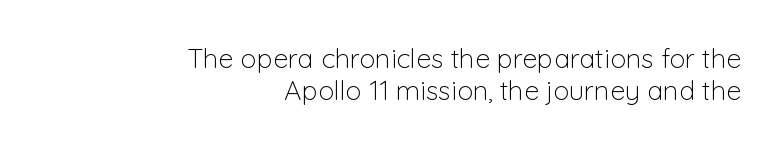
The image shows 27 px text type, upright; set right-aligned, line spacing 1.19x, normal letter spacing, not underlined.
